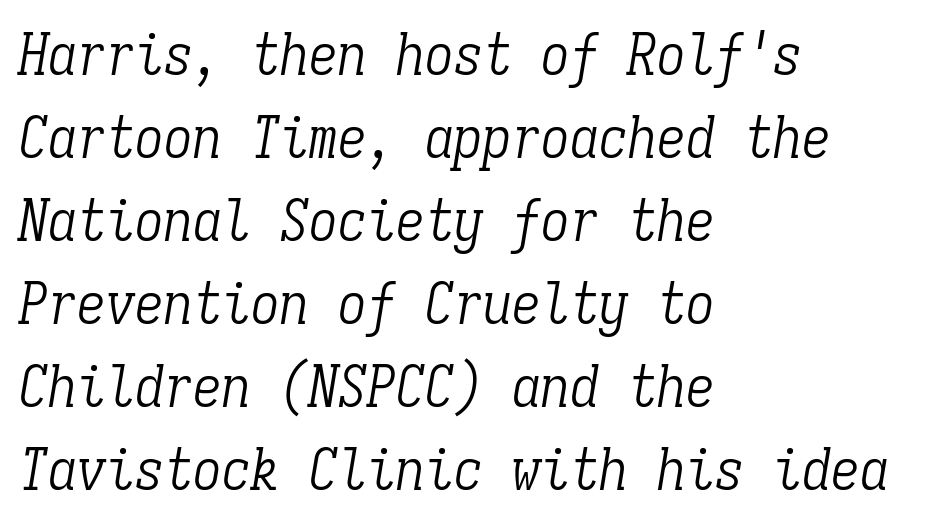
{"serif": "yes", "italic": "yes", "lean": "right", "slant_degrees": 9, "bold": "no", "weight": "light", "width": "condensed", "stroke_contrast": "low", "x_height": "medium", "monospaced": "yes", "underline": "no", "align": "left", "line_spacing": "normal", "line_spacing_ratio": 1.43, "letter_spacing": "normal", "letter_spacing_em": 0.0, "glyph_px": 58}
